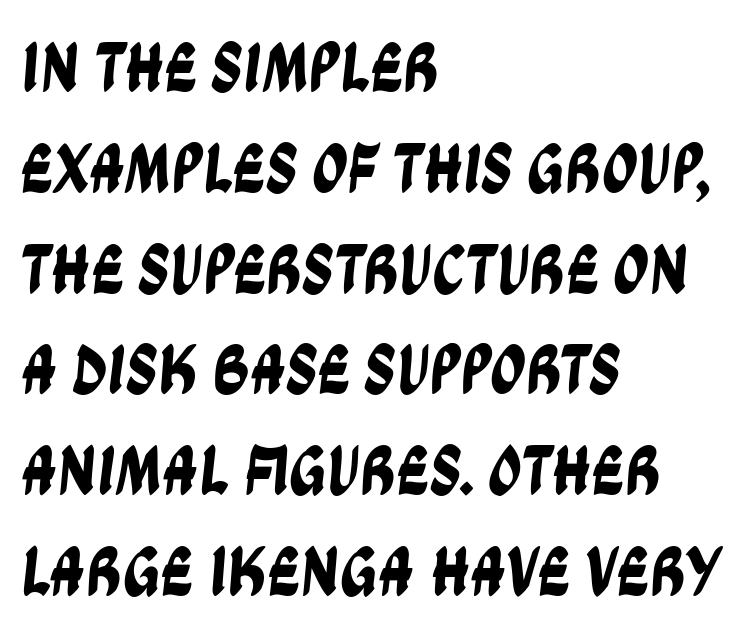
{"serif": "no", "width": "condensed", "stroke_contrast": "low", "x_height": "large", "monospaced": "no", "underline": "no", "align": "left", "line_spacing": "normal", "line_spacing_ratio": 1.42, "letter_spacing": "normal", "letter_spacing_em": 0.0, "glyph_px": 71}
